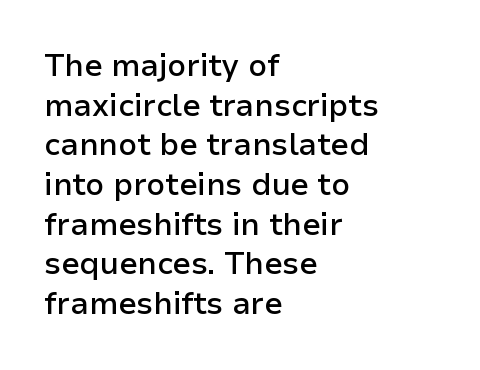
Regarding serifs, this sample does without them. Honestly, the row spacing looks completely unremarkable. You could not count columns in this text — the font is proportionally spaced. Spacing between characters is what you'd get straight out of the box. Line starts are locked; line ends wander.
